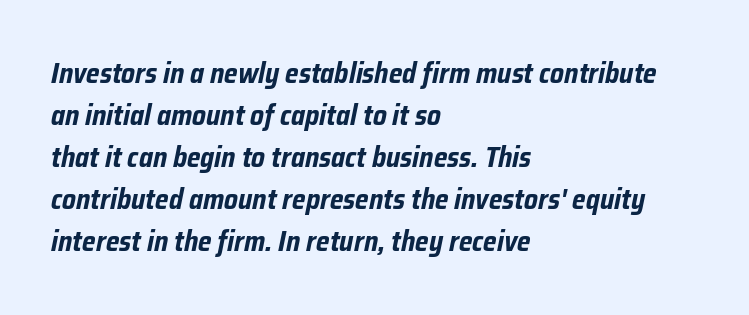
{"italic": "yes", "lean": "right", "slant_degrees": 12, "bold": "yes", "weight": "bold", "width": "condensed", "stroke_contrast": "low", "x_height": "medium", "monospaced": "no", "underline": "no", "align": "left", "line_spacing": "normal", "line_spacing_ratio": 1.5, "letter_spacing": "normal", "letter_spacing_em": 0.0, "glyph_px": 28}
